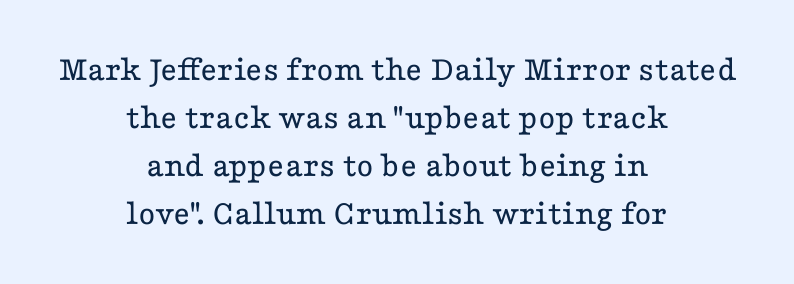
Q: Is the text bold? A: No.
Q: Is the text italic (slanted)? A: No, it is upright.
Q: Is the typeface a serif or a sans-serif typeface? A: Serif.
Q: Is the text underlined? A: No.
Q: How is the paragraph aligned? A: Centered.
Q: Is the spacing between letters normal or unusually wide? A: Normal.
Q: Is the spacing between lines tight, normal or loose? A: Normal.
Q: Width (condensed, normal, or wide)? A: Wide.
Q: Stroke contrast? A: Low.
Q: x-height? A: Medium.
Q: Monospaced? A: No.
